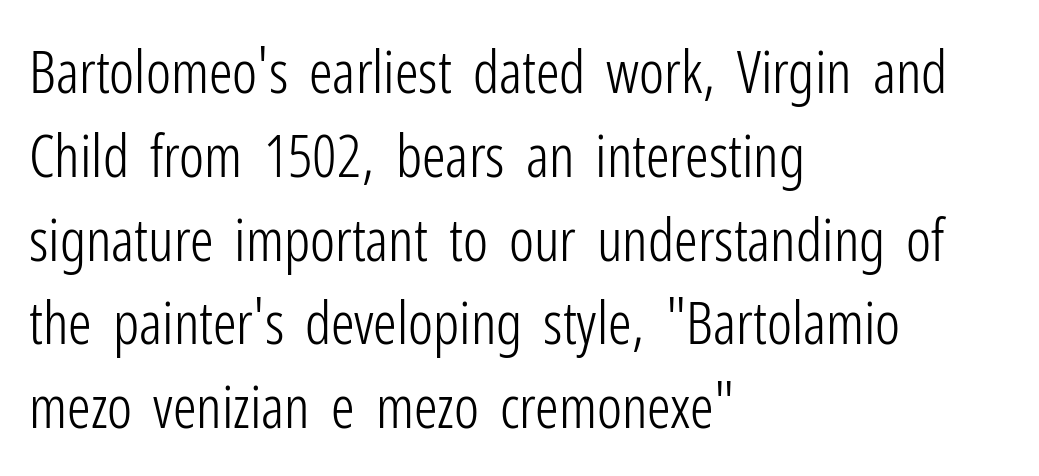
Serif or sans? Sans — the stroke terminals are bare. The letters advance in unequal steps, a hallmark of proportional type. Quick note: not italic, upright. Is there much room between lines? A standard amount, neither cramped nor airy.
